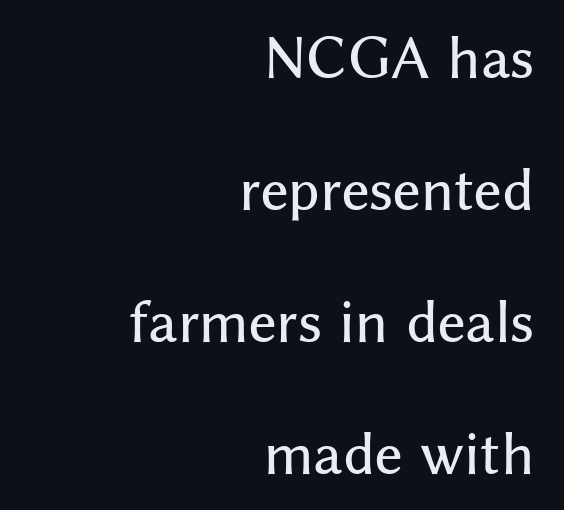
{"serif": "no", "italic": "no", "width": "normal", "stroke_contrast": "medium", "x_height": "medium", "monospaced": "no", "underline": "no", "align": "right", "line_spacing": "loose", "line_spacing_ratio": 2.49, "letter_spacing": "normal", "letter_spacing_em": 0.0, "glyph_px": 53}
